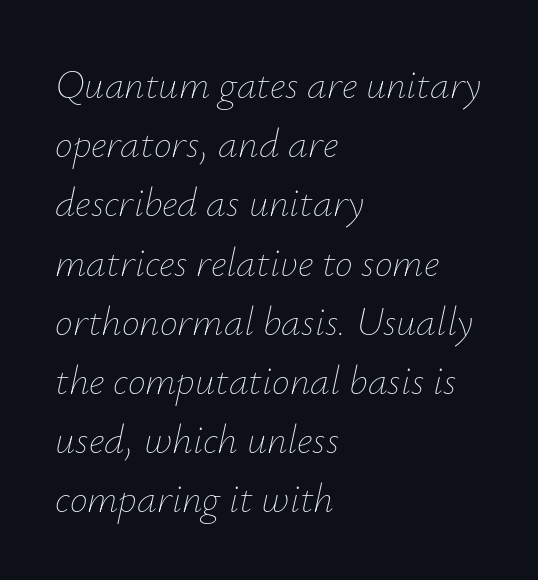
The image shows 40 px thin type, italic (leaning right); set left-aligned, normal line spacing (1.48x), normal letter spacing, not underlined; low stroke contrast and a small x-height.
